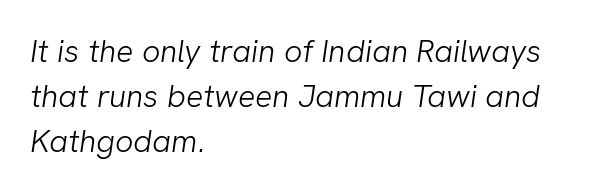
{"serif": "no", "bold": "no", "weight": "light", "width": "normal", "stroke_contrast": "low", "x_height": "medium", "monospaced": "no", "underline": "no", "align": "left", "line_spacing": "normal", "line_spacing_ratio": 1.41, "letter_spacing": "normal", "letter_spacing_em": 0.0, "glyph_px": 32}
